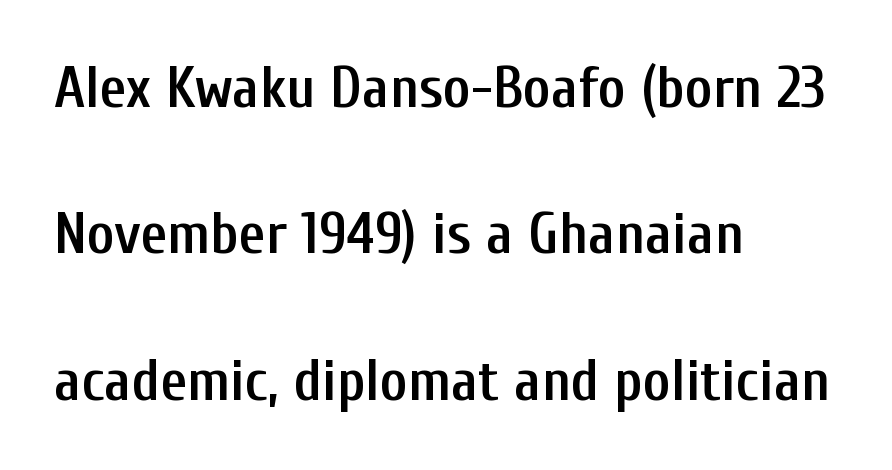
The text block is weighted toward the left margin, trailing off unevenly rightward. Loosely led — the rows are spread out. Just letters on the line, the space beneath them empty. Vertical strokes here are truly vertical. This rendering leaves character spacing at its baseline value.
